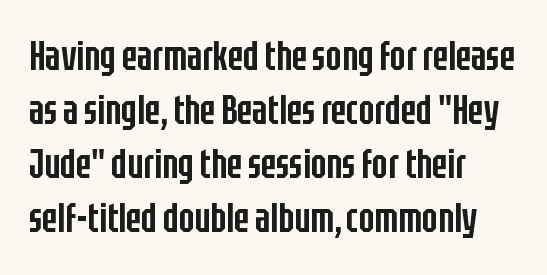
{"serif": "no", "italic": "no", "bold": "semi", "weight": "semibold", "width": "condensed", "stroke_contrast": "low", "x_height": "large", "monospaced": "no", "underline": "no", "align": "left", "line_spacing": "normal", "line_spacing_ratio": 1.32, "letter_spacing": "normal", "letter_spacing_em": 0.0, "glyph_px": 41}
